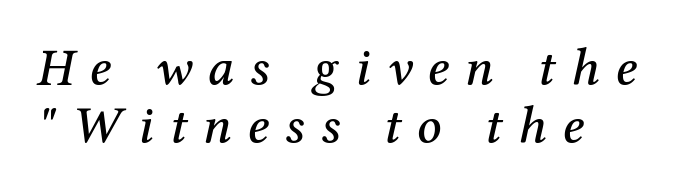
The image shows 53 px serif type, italic (leaning right); set left-aligned, tight line spacing (1.1x), unusually wide letter spacing (+0.3 em), not underlined; medium stroke contrast and a medium x-height.
